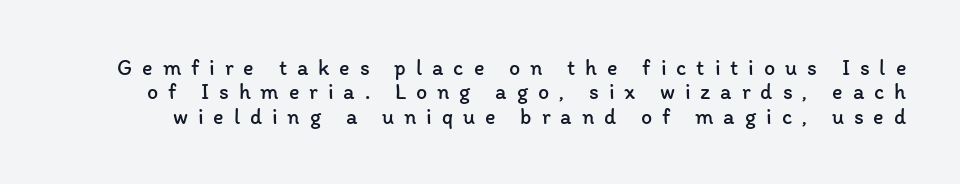
Cramped leading. These lines were composed using upright roman letters. Unbolded letterforms with no extra heft. Words appear elongated and porous because spacing is wide. Glance below the letters and you will spot only blank space.
